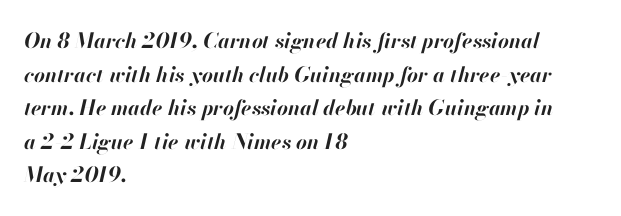
Honestly, the row spacing looks completely unremarkable. The specimen omits any rule beneath the text block's lines. The rendering keeps characters at their native spacing. Emphasis-style slanted type is in use.
